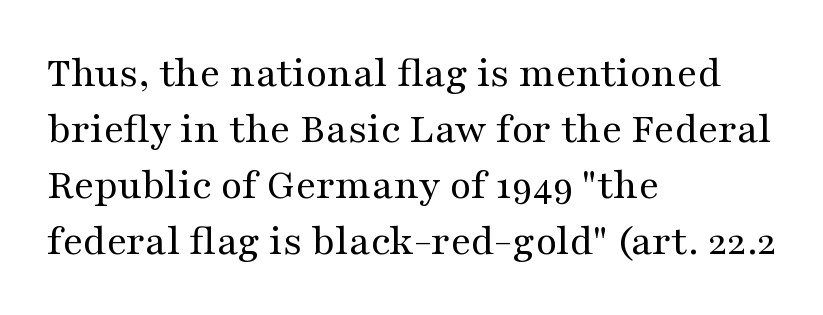
The image shows 44 px regular-weight, wide serif type, upright; set left-aligned, normal line spacing (1.27x), normal letter spacing, not underlined; medium stroke contrast and a medium x-height.
